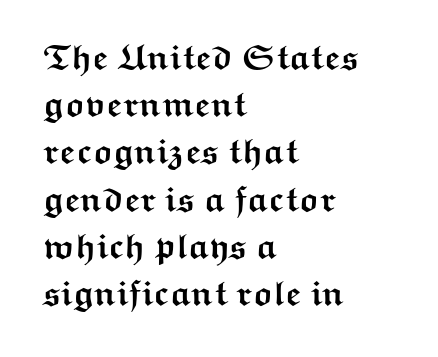
Q: Is the text bold? A: Yes.
Q: Is the text italic (slanted)? A: No, it is upright.
Q: Is the typeface a serif or a sans-serif typeface? A: Sans-serif.
Q: Is the text underlined? A: No.
Q: How is the paragraph aligned? A: Left-aligned.
Q: Is the spacing between letters normal or unusually wide? A: Normal.
Q: Is the spacing between lines tight, normal or loose? A: Normal.
Q: Width (condensed, normal, or wide)? A: Wide.
Q: Stroke contrast? A: Medium.
Q: x-height? A: Medium.
Q: Monospaced? A: No.
